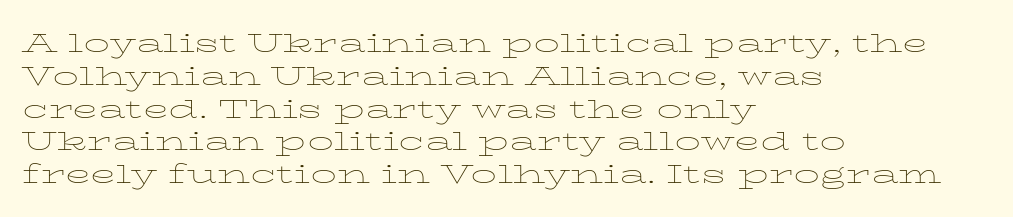
Check the space under the baseline: it is left empty. Posture: upright roman. Is the type heavy? It reads as light-to-regular instead. One-word summary of the alignment: left. The line-height multiplier appears to be the usual default.
